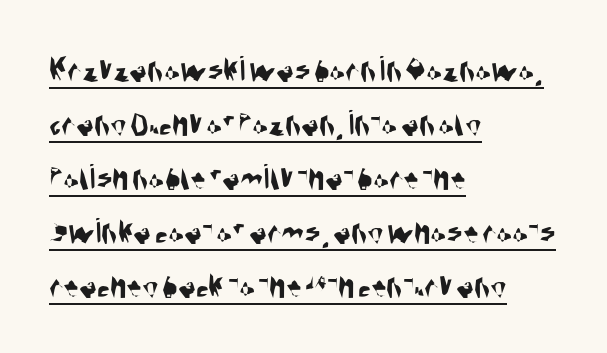
Q: Is the typeface a serif or a sans-serif typeface? A: Sans-serif.
Q: Is the text underlined? A: Yes.
Q: How is the paragraph aligned? A: Left-aligned.
Q: Is the spacing between letters normal or unusually wide? A: Normal.
Q: Is the spacing between lines tight, normal or loose? A: Normal.
Q: Width (condensed, normal, or wide)? A: Condensed.
Q: Stroke contrast? A: Medium.
Q: x-height? A: Large.
Q: Monospaced? A: No.
